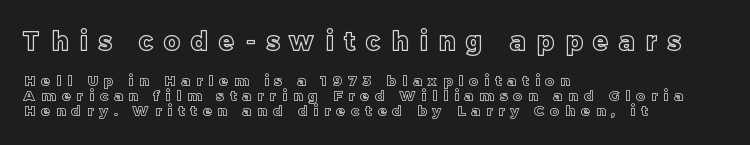
Is the block centered? No — it sits flush against the left margin. How would I describe the line gaps? Narrow and economical. Loose tracking; the words dissolve into strings of separated letters. The gap between lines stays unmarked. The initial chunk of copy outweighs the following chunk in type size.
